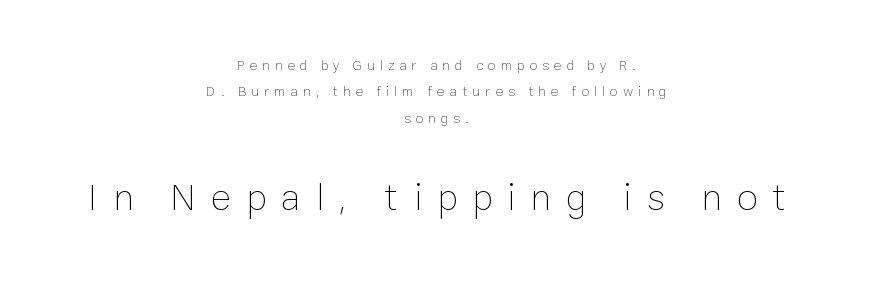
The image shows 39 px thin type, upright; set centered, line spacing 1.89x, unusually wide letter spacing (+0.37 em), not underlined; the second (bottom) block is 2.79x larger; low stroke contrast and a medium x-height.
